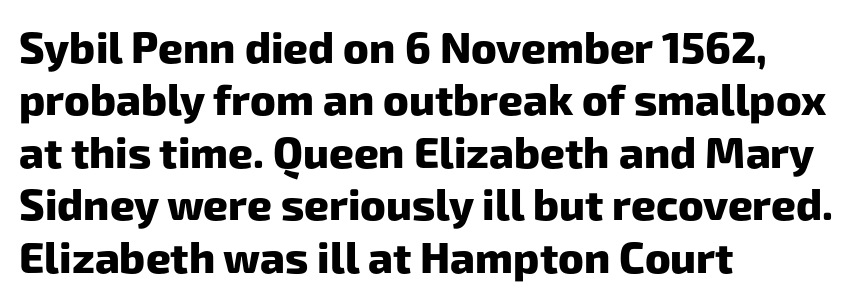
Q: Is the text bold? A: Yes.
Q: Is the typeface a serif or a sans-serif typeface? A: Sans-serif.
Q: Is the text underlined? A: No.
Q: How is the paragraph aligned? A: Left-aligned.
Q: Is the spacing between letters normal or unusually wide? A: Normal.
Q: Width (condensed, normal, or wide)? A: Normal.
Q: Stroke contrast? A: Low.
Q: x-height? A: Medium.
Q: Monospaced? A: No.
